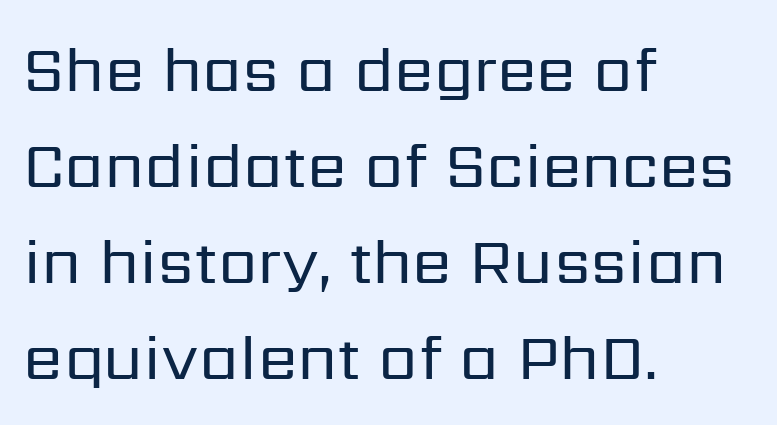
The typesetter chose a ragged-right arrangement here. Spacing verdict: proportional, widths tailored to each character. Font category for this specimen: sans-serif. Whoever set this chose a conventional vertical rhythm. Nothing unusual about the tracking: characters are spaced as the font intends.
